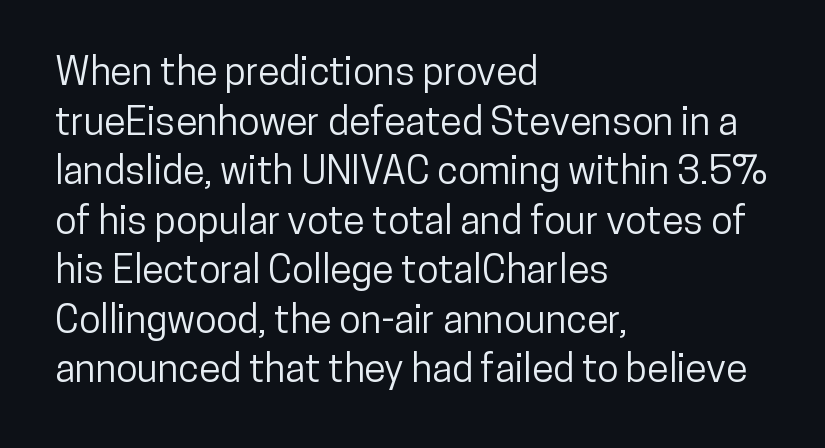
The lines in this sample share a left origin and differ only in where they stop. Is there any slant? The stems are plumb. Do the characters align in a grid? No, the font is proportional. Summary of vertical rhythm: regular, with standard interline spacing.
